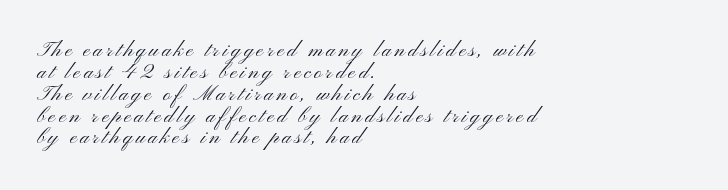
{"bold": "no", "underline": "no", "align": "left", "line_spacing": "tight", "line_spacing_ratio": 1.04, "glyph_px": 21}
